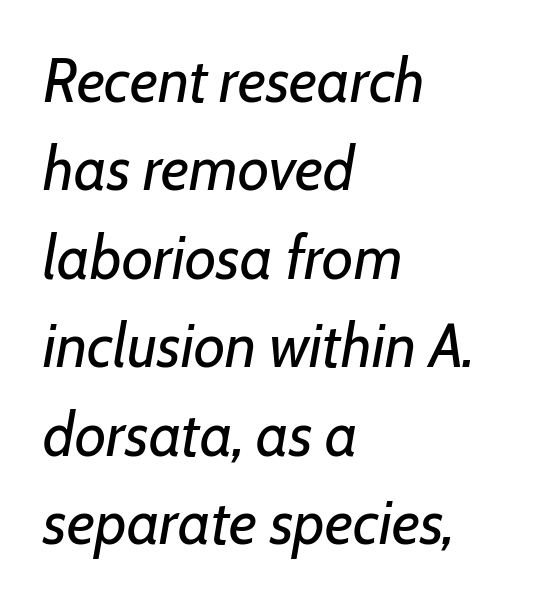
Q: Is the text bold? A: No.
Q: Is the text italic (slanted)? A: Yes, it leans right by about 7 degrees.
Q: Is the text underlined? A: No.
Q: How is the paragraph aligned? A: Left-aligned.
Q: Is the spacing between letters normal or unusually wide? A: Normal.
Q: Is the spacing between lines tight, normal or loose? A: Normal.
Q: Width (condensed, normal, or wide)? A: Normal.
Q: Stroke contrast? A: Low.
Q: x-height? A: Medium.
Q: Monospaced? A: No.
